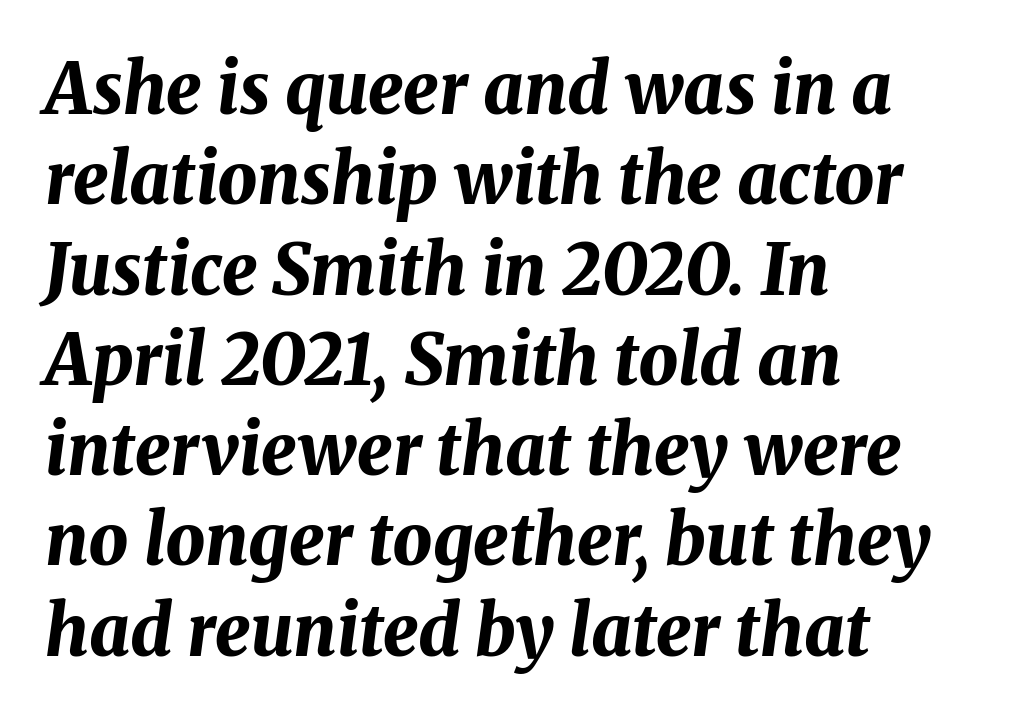
Q: Is the text bold? A: Yes.
Q: Is the text italic (slanted)? A: Yes, it leans right by about 8 degrees.
Q: Is the text underlined? A: No.
Q: How is the paragraph aligned? A: Left-aligned.
Q: Is the spacing between letters normal or unusually wide? A: Normal.
Q: Is the spacing between lines tight, normal or loose? A: Normal.
Q: Width (condensed, normal, or wide)? A: Normal.
Q: Stroke contrast? A: Medium.
Q: x-height? A: Medium.
Q: Monospaced? A: No.
